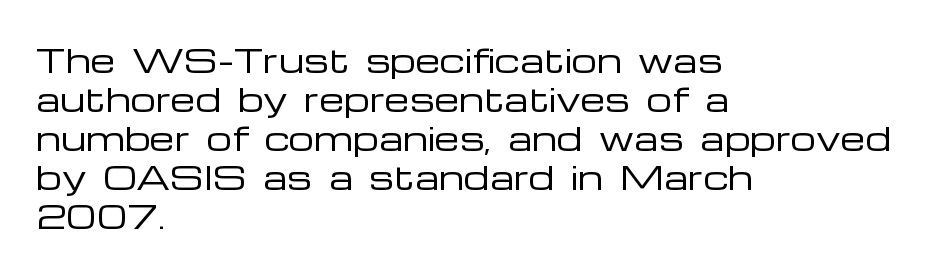
These lines are composed in type without serifs. The typesetting does not lean heavy: it is not bold. The rendering anchors every line to the left-hand side. Style check: upright.
